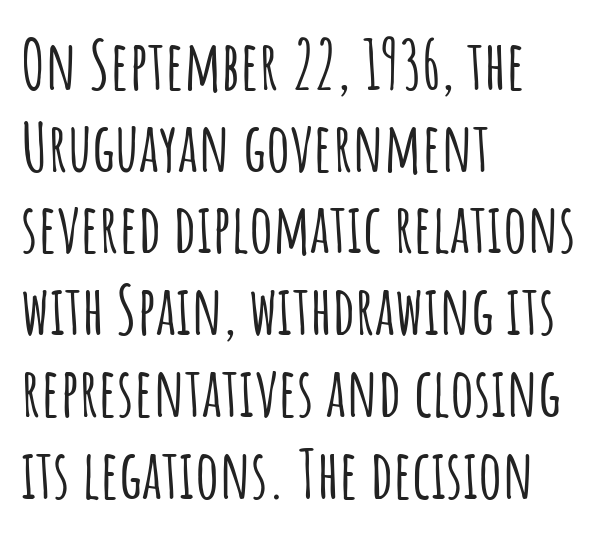
Q: Is the text italic (slanted)? A: No, it is upright.
Q: Is the typeface a serif or a sans-serif typeface? A: Sans-serif.
Q: Is the text underlined? A: No.
Q: How is the paragraph aligned? A: Left-aligned.
Q: Is the spacing between letters normal or unusually wide? A: Normal.
Q: Width (condensed, normal, or wide)? A: Condensed.
Q: Stroke contrast? A: Low.
Q: x-height? A: Large.
Q: Monospaced? A: No.
